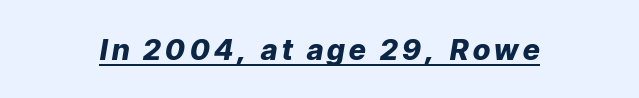
Q: Is the text bold? A: Yes.
Q: Is the text italic (slanted)? A: Yes, it leans right by about 9 degrees.
Q: Is the text underlined? A: Yes.
Q: Width (condensed, normal, or wide)? A: Normal.
Q: Stroke contrast? A: Low.
Q: x-height? A: Medium.
Q: Monospaced? A: No.
